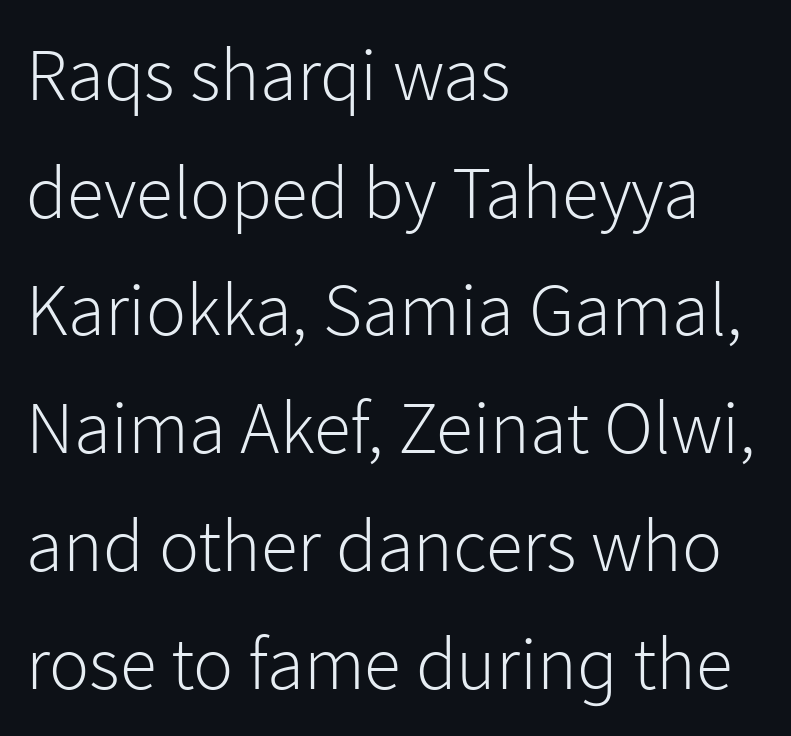
{"serif": "no", "italic": "no", "bold": "no", "weight": "light", "width": "normal", "stroke_contrast": "low", "x_height": "medium", "monospaced": "no", "underline": "no", "align": "left", "line_spacing": "normal", "line_spacing_ratio": 1.57, "letter_spacing": "normal", "letter_spacing_em": 0.0, "glyph_px": 75}
